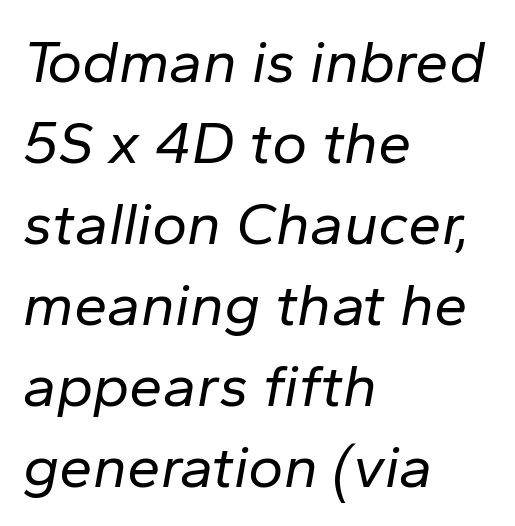
The image shows 60 px regular-weight type, italic (leaning right); set left-aligned, normal line spacing (1.35x), normal letter spacing, not underlined; low stroke contrast and a medium x-height.
